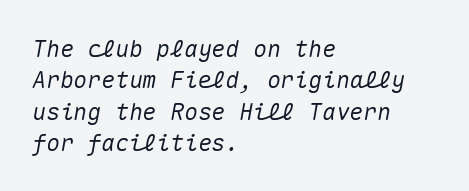
{"italic": "yes", "lean": "right", "slant_degrees": 10, "underline": "no", "align": "left", "line_spacing": "normal", "line_spacing_ratio": 1.36, "letter_spacing": "normal", "letter_spacing_em": 0.0, "glyph_px": 23}
